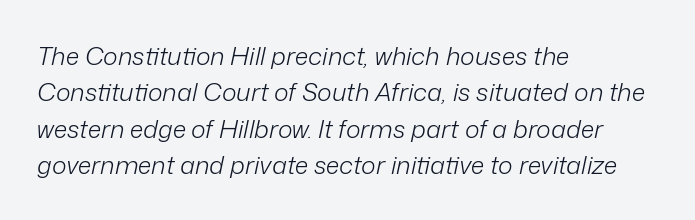
Q: Is the text bold? A: No.
Q: Is the text italic (slanted)? A: Yes, it leans right by about 12 degrees.
Q: Is the text underlined? A: No.
Q: How is the paragraph aligned? A: Left-aligned.
Q: Is the spacing between letters normal or unusually wide? A: Normal.
Q: Is the spacing between lines tight, normal or loose? A: Normal.
